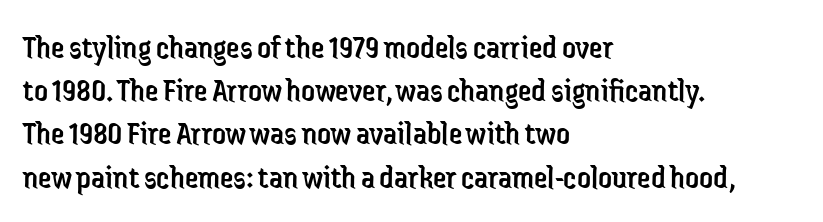
{"serif": "no", "italic": "no", "bold": "no", "weight": "regular", "width": "condensed", "stroke_contrast": "low", "x_height": "medium", "monospaced": "no", "underline": "no", "align": "left", "line_spacing": "normal", "line_spacing_ratio": 1.27, "letter_spacing": "normal", "letter_spacing_em": 0.0, "glyph_px": 34}
